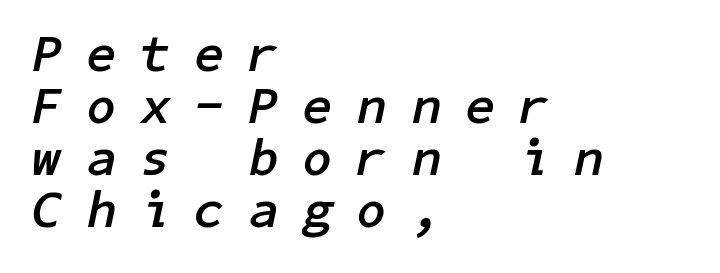
The image shows 52 px semibold type, italic (leaning right); set left-aligned, tight line spacing (1.0x), unusually wide letter spacing (+0.49 em), not underlined; low stroke contrast and a medium x-height.
